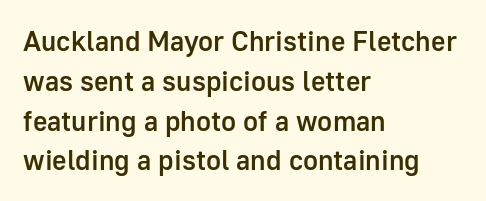
Q: Is the text bold? A: Semi-bold.
Q: Is the text italic (slanted)? A: No, it is upright.
Q: Is the typeface a serif or a sans-serif typeface? A: Sans-serif.
Q: Is the text underlined? A: No.
Q: How is the paragraph aligned? A: Left-aligned.
Q: Is the spacing between letters normal or unusually wide? A: Normal.
Q: Is the spacing between lines tight, normal or loose? A: Normal.
Q: Width (condensed, normal, or wide)? A: Normal.
Q: Stroke contrast? A: Low.
Q: x-height? A: Medium.
Q: Monospaced? A: No.
